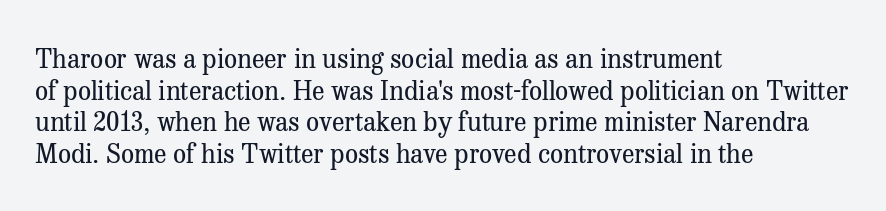
{"italic": "no", "bold": "no", "underline": "no", "align": "left", "line_spacing_ratio": 1.22, "letter_spacing": "normal", "letter_spacing_em": 0.0, "glyph_px": 26}
